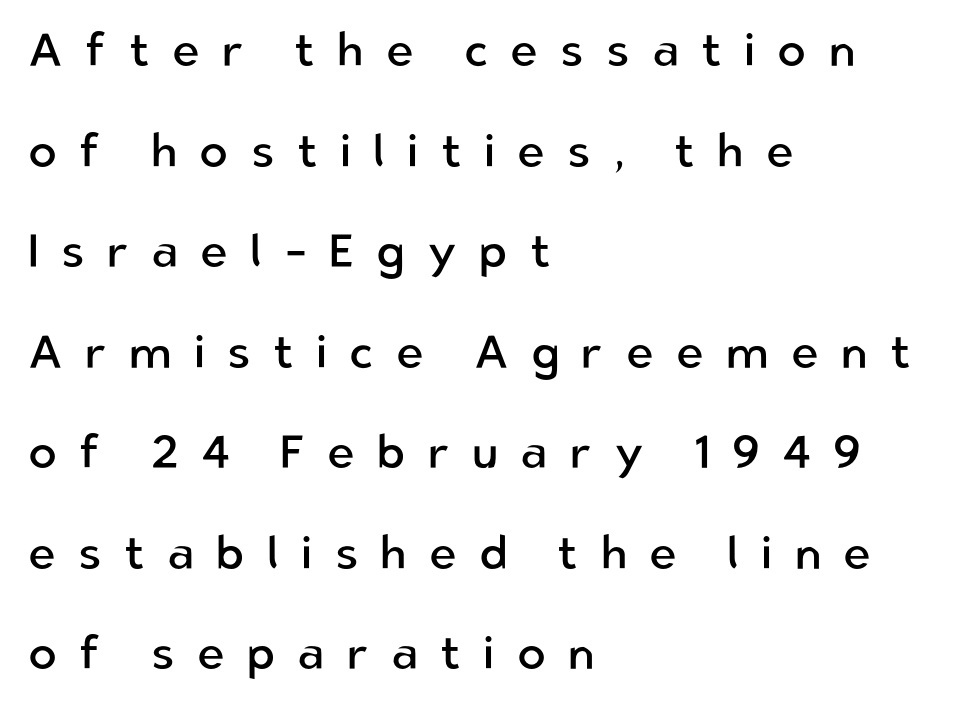
{"serif": "no", "italic": "no", "bold": "no", "weight": "regular", "width": "normal", "stroke_contrast": "low", "x_height": "medium", "monospaced": "no", "underline": "no", "align": "left", "line_spacing": "loose", "line_spacing_ratio": 2.14, "letter_spacing": "wide", "letter_spacing_em": 0.47, "glyph_px": 47}
